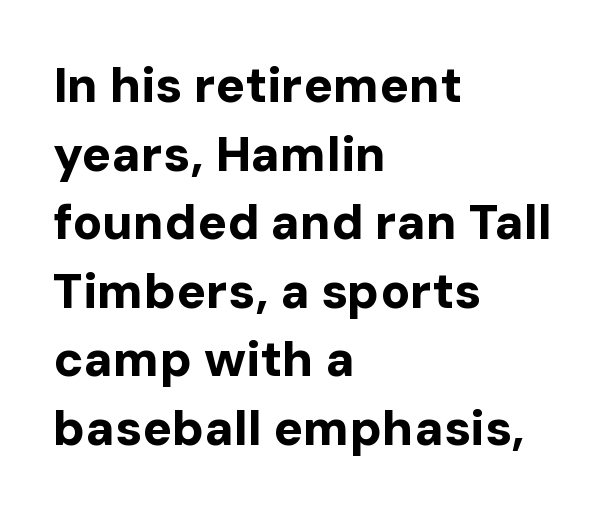
{"serif": "no", "italic": "no", "bold": "yes", "weight": "bold", "width": "normal", "stroke_contrast": "low", "x_height": "medium", "monospaced": "no", "underline": "no", "align": "left", "line_spacing": "normal", "line_spacing_ratio": 1.4, "letter_spacing": "normal", "letter_spacing_em": 0.0, "glyph_px": 49}
